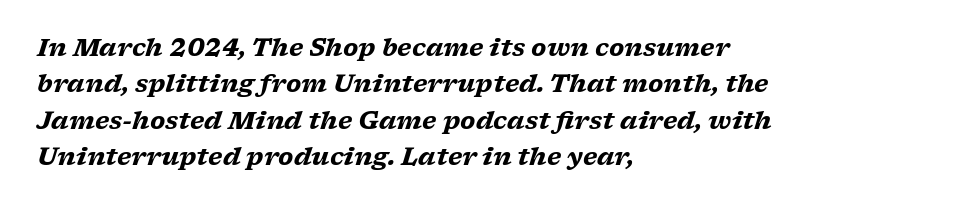
In terms of leading, this rendering sits right in the middle. Strokes here are thick enough to call this a true bold. The foot of each line stays bare and open. Casual observation: everything's shoved over to the left. The typography opts for an oblique posture over an upright one.
